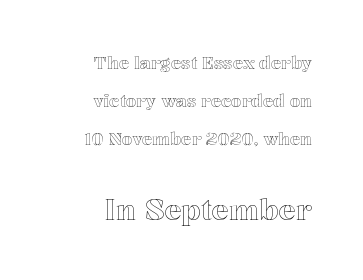
Q: Is the text italic (slanted)? A: No, it is upright.
Q: Is the text underlined? A: No.
Q: How is the paragraph aligned? A: Right-aligned.
Q: Is the spacing between letters normal or unusually wide? A: Normal.
Q: Is the spacing between lines tight, normal or loose? A: Loose.
Q: Which block of text is set in a larger size, the first (top) or the second (bottom)? A: The second (bottom) one.
Q: Width (condensed, normal, or wide)? A: Normal.
Q: x-height? A: Medium.
Q: Monospaced? A: No.
